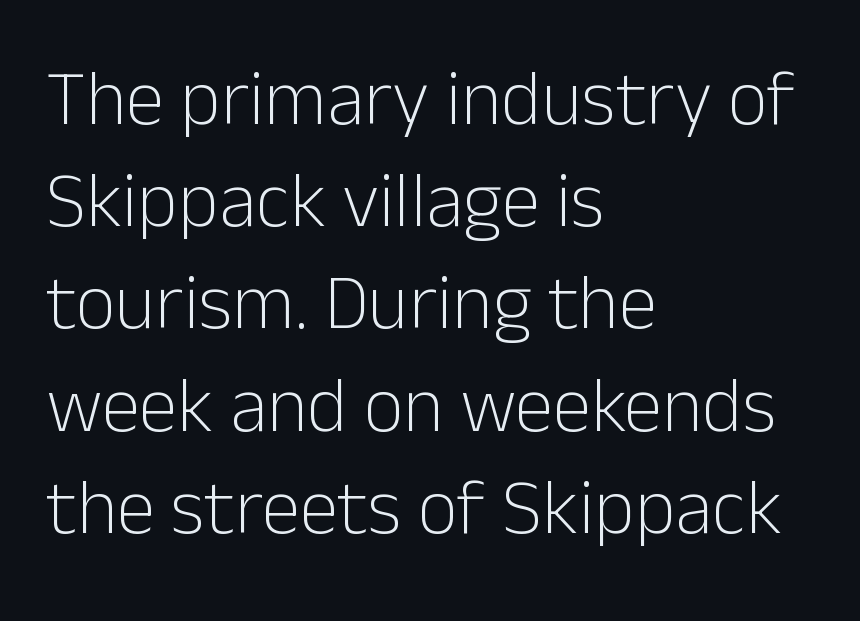
The image shows 78 px light sans-serif type, upright; set left-aligned, normal line spacing (1.31x), normal letter spacing, not underlined; low stroke contrast and a medium x-height.
